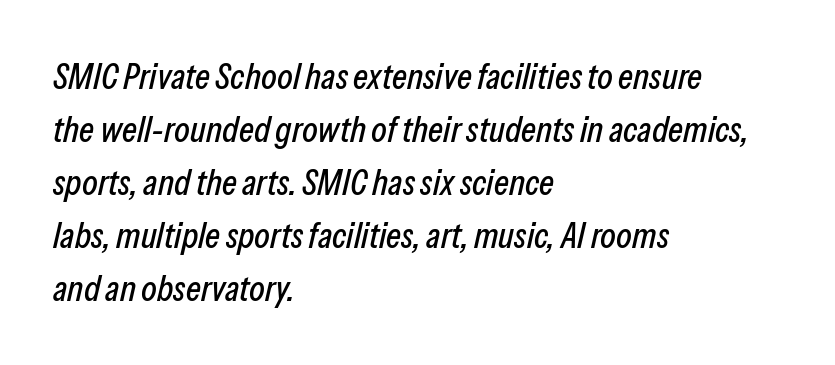
Q: Is the text italic (slanted)? A: Yes, it leans right by about 13 degrees.
Q: Is the text underlined? A: No.
Q: How is the paragraph aligned? A: Left-aligned.
Q: Is the spacing between letters normal or unusually wide? A: Normal.
Q: Is the spacing between lines tight, normal or loose? A: Normal.
Q: Width (condensed, normal, or wide)? A: Condensed.
Q: Stroke contrast? A: Low.
Q: x-height? A: Medium.
Q: Monospaced? A: No.
